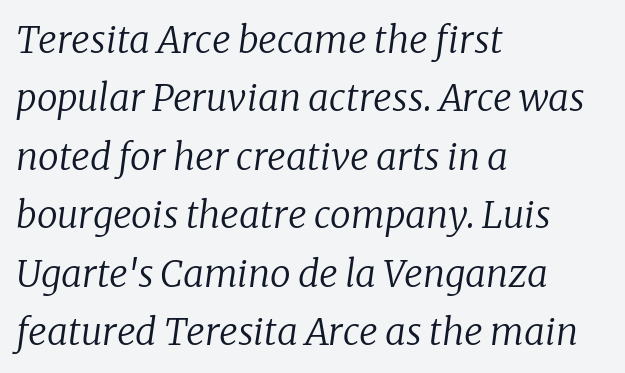
The image shows 37 px regular-weight serif type, italic (leaning right); set left-aligned, normal line spacing (1.58x), normal letter spacing, not underlined; low stroke contrast and a medium x-height.
